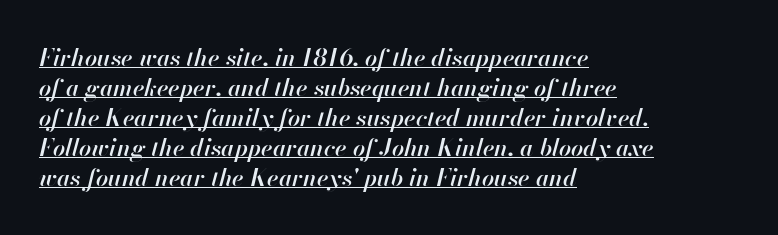
{"italic": "yes", "lean": "right", "slant_degrees": 13, "bold": "semi", "underline": "yes", "align": "left", "line_spacing": "normal", "line_spacing_ratio": 1.25, "letter_spacing": "normal", "letter_spacing_em": 0.0, "glyph_px": 24}
